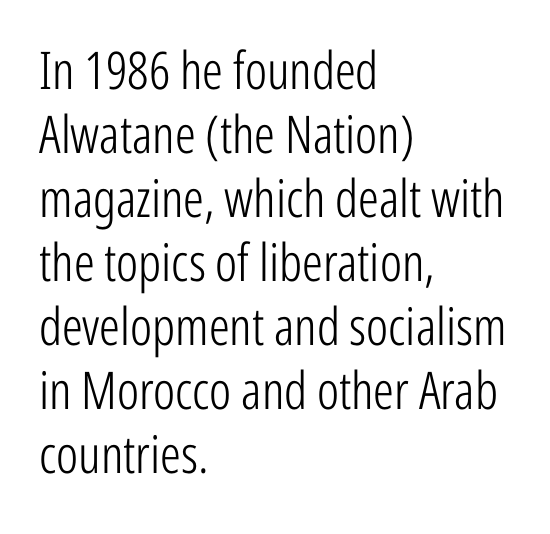
Every row of glyphs begins at an identical x-position on the left. Stroke thickness stays within the range of a standard reading face or lighter. No word sits above an underline. The tracking reads as untouched default to a designer's eye. Is there any slant? The stems are plumb.
